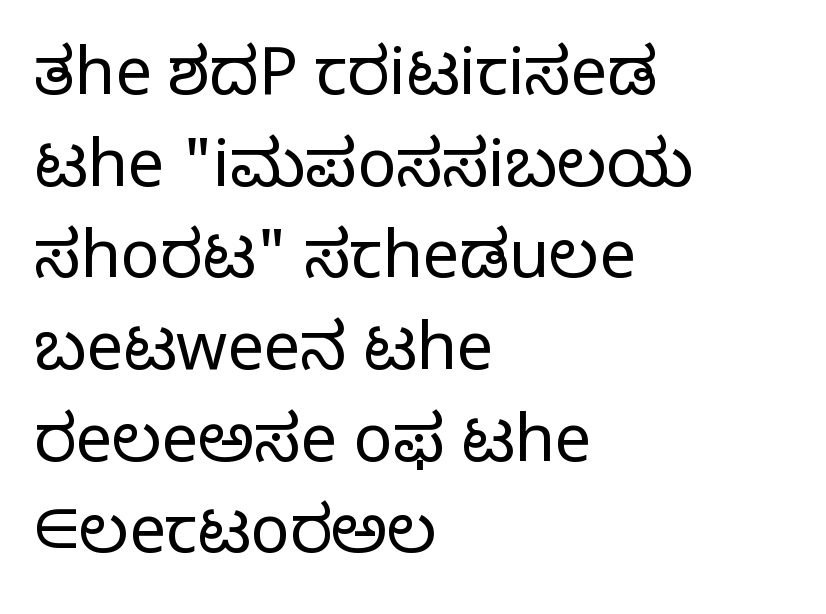
Q: Is the text bold? A: No.
Q: Is the text italic (slanted)? A: No, it is upright.
Q: Is the typeface a serif or a sans-serif typeface? A: Sans-serif.
Q: Is the text underlined? A: No.
Q: How is the paragraph aligned? A: Left-aligned.
Q: Is the spacing between letters normal or unusually wide? A: Normal.
Q: Is the spacing between lines tight, normal or loose? A: Normal.
Q: Width (condensed, normal, or wide)? A: Normal.
Q: Stroke contrast? A: Low.
Q: x-height? A: Medium.
Q: Monospaced? A: No.
